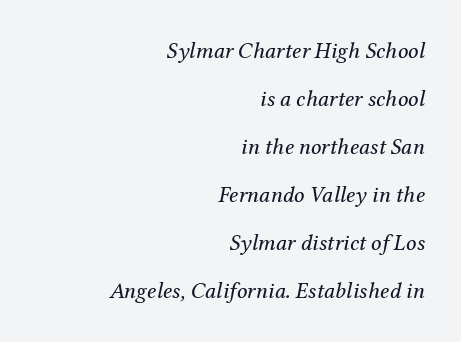
Line endings align vertically; line beginnings do not. Reading down the column, the eye jumps a long way to each next line. The typeface has the unassuming heft of standard copy or less. No extra tracking has been applied to these lines. The rendering applies a slant to the glyphs. The glyphs are unaccompanied by any horizontal stroke below them.
